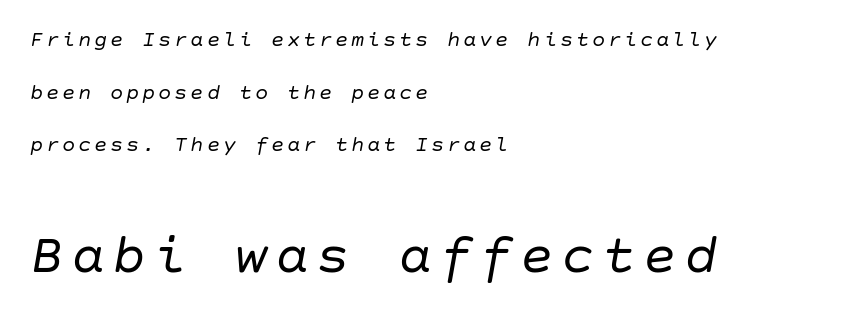
{"italic": "yes", "lean": "right", "slant_degrees": 10, "bold": "no", "weight": "regular", "width": "normal", "stroke_contrast": "low", "x_height": "large", "underline": "no", "align": "left", "line_spacing": "loose", "line_spacing_ratio": 2.39, "larger_block": "second", "size_ratio": 2.55, "glyph_px": 56}
